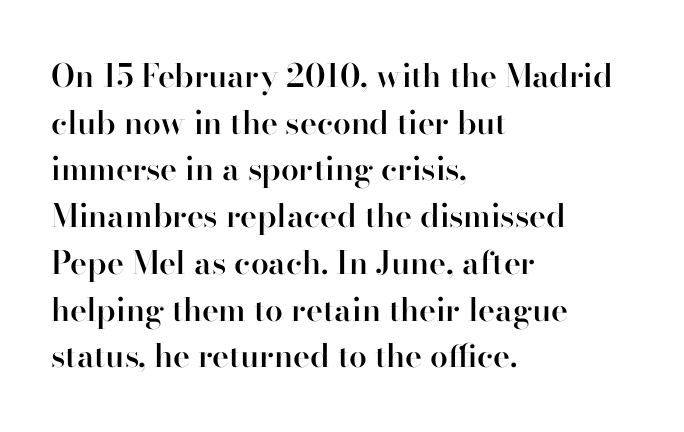
Is this a sans? No — the strokes have serifs. This sample uses an upright cut, with every glyph sitting square on the baseline. This is moderately heavy type, rendered in semibold. The tracking reads as untouched default to a designer's eye.
